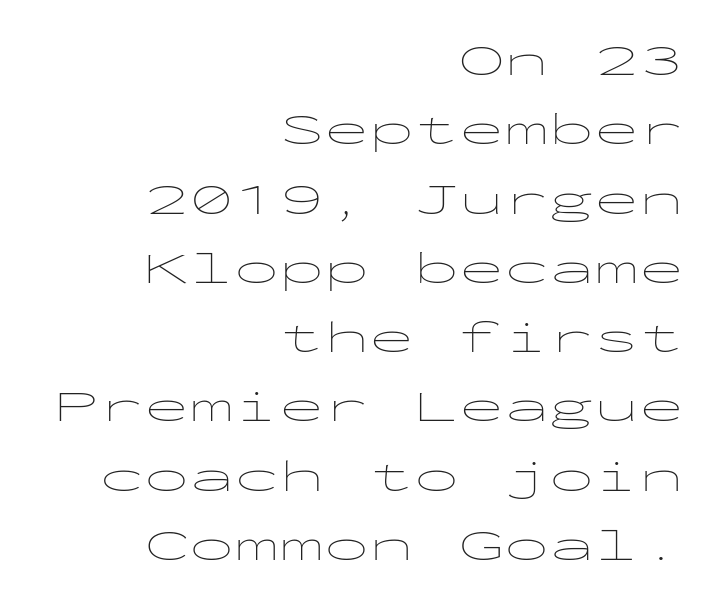
The image shows 45 px thin, wide sans-serif type, upright, monospaced; set right-aligned, normal line spacing (1.54x), normal letter spacing, not underlined; low stroke contrast and a medium x-height.
